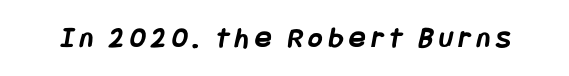
The image shows 30 px semibold, condensed sans-serif type; set unusually wide letter spacing (+0.21 em), not underlined; low stroke contrast and a large x-height.
